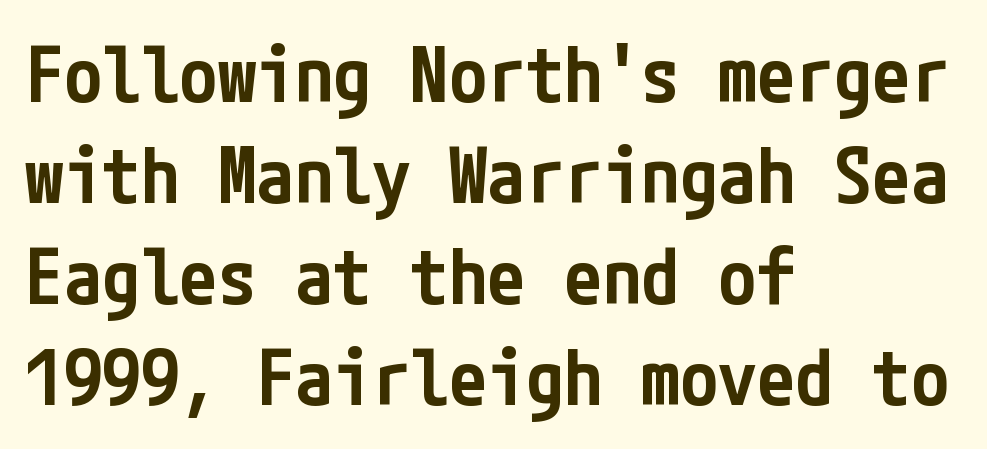
Is this a sans? Yes — the strokes have no serifs. The letters sit at their default tracking, neither squeezed nor spread. If you drew a line through each stem, it would be perfectly vertical. Plain, unruled lines of type. The space between consecutive lines is moderate. These lines are set flush left with a ragged right edge.
